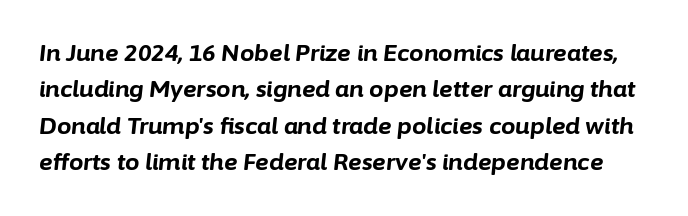
A dark, heavy texture on the line: the type is bold. Each row of text sits above clean, open space. The line-height multiplier appears to be the usual default. The rendering keeps characters at their native spacing. When letters slant like this, we call the style italic.
